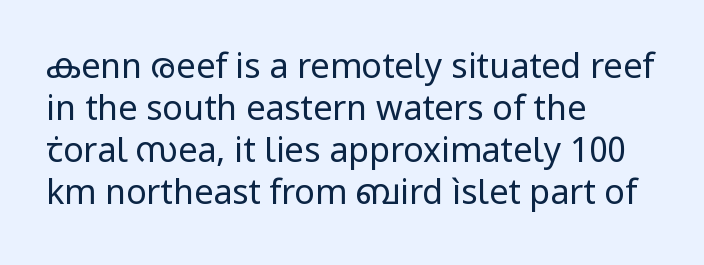
In CSS terms this would be text-align: left. Spacing between characters is what you'd get straight out of the box. These glyphs show unthickened strokes, regular width or finer. This is roman type, the default non-slanted kind.
